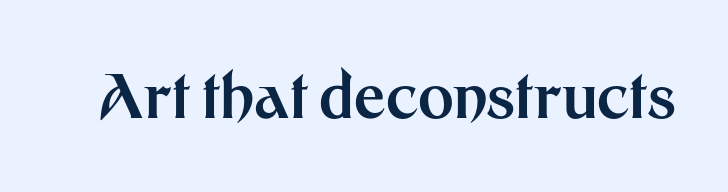
Plain, unruled lines of type. Is this a sans? Yes — the strokes have no serifs. A typesetter would call this proportional, since set widths differ per character. The tracking reads as untouched default to a designer's eye. These lines carry a lot of weight — the face is fully bold. Quick note: not italic, upright.
